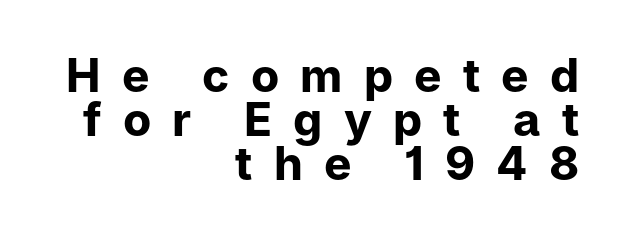
The image shows 46 px bold sans-serif type, upright; set right-aligned, tight line spacing (0.96x), unusually wide letter spacing (+0.46 em), not underlined; low stroke contrast and a medium x-height.
